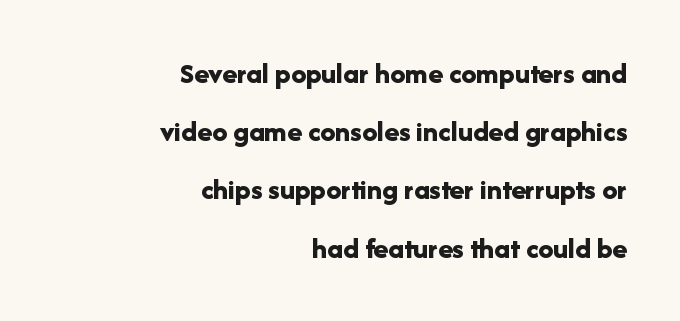
Notice how thick the strokes are: this is what a full bold looks like. The typography opts for an upright posture over an oblique one. Every row of glyphs terminates at an identical x-position on the right. This rendering employs a face without finishing strokes, i.e., a sans-serif. Is the letter spacing exaggerated? No — it looks like the ordinary default. The words here are not underlined.
